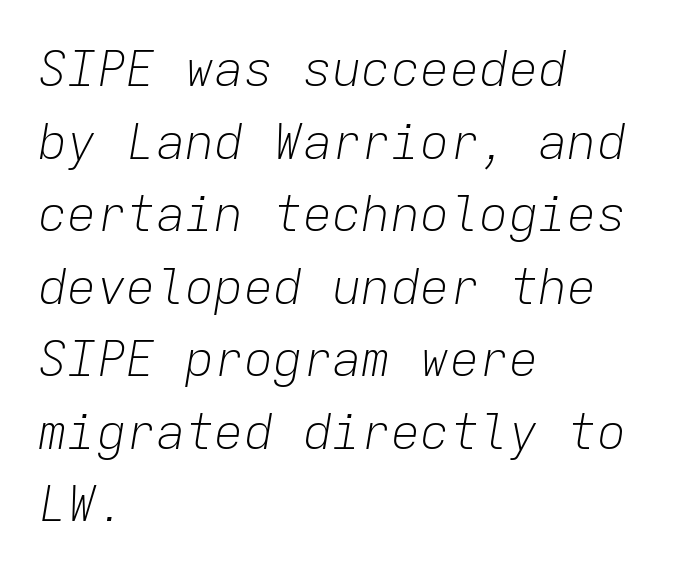
Q: Is the text bold? A: No.
Q: Is the text italic (slanted)? A: Yes, it leans right by about 9 degrees.
Q: Is the text underlined? A: No.
Q: How is the paragraph aligned? A: Left-aligned.
Q: Is the spacing between letters normal or unusually wide? A: Normal.
Q: Is the spacing between lines tight, normal or loose? A: Normal.
Q: Width (condensed, normal, or wide)? A: Normal.
Q: Stroke contrast? A: Low.
Q: x-height? A: Medium.
Q: Monospaced? A: Yes.
